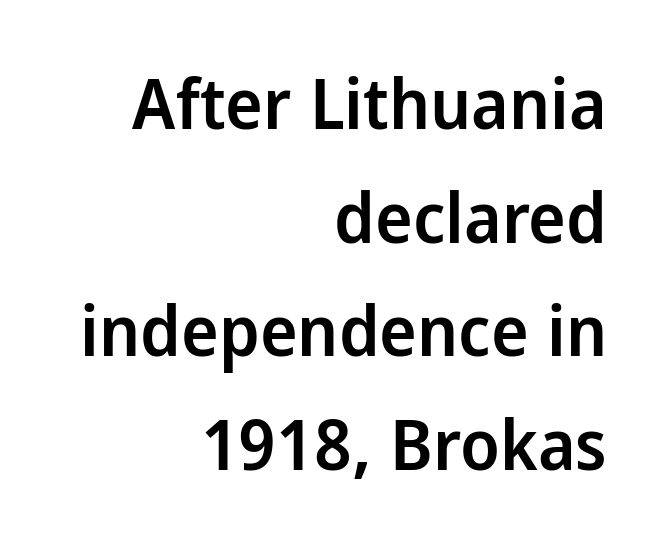
Q: Is the text bold? A: Semi-bold.
Q: Is the text italic (slanted)? A: No, it is upright.
Q: Is the typeface a serif or a sans-serif typeface? A: Sans-serif.
Q: Is the text underlined? A: No.
Q: How is the paragraph aligned? A: Right-aligned.
Q: Is the spacing between letters normal or unusually wide? A: Normal.
Q: Is the spacing between lines tight, normal or loose? A: Normal.
Q: Width (condensed, normal, or wide)? A: Normal.
Q: Stroke contrast? A: Low.
Q: x-height? A: Medium.
Q: Monospaced? A: No.
